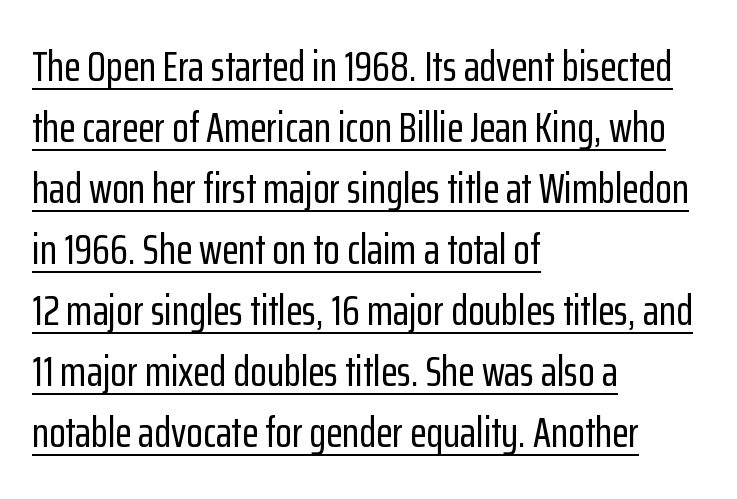
A roman cut, with each character standing at attention. The line texture is even and compact thanks to regular tracking. You could not count columns in this text — the font is proportionally spaced. The rag falls on the right side of this text block. Emphasis is given by a line drawn under the lettering. Normally led — the rows are evenly, conventionally spaced.
